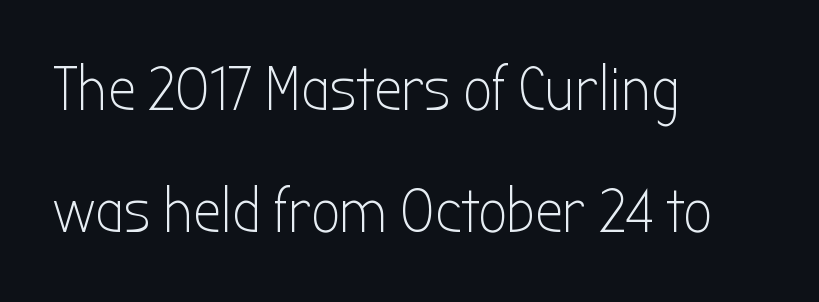
The image shows 63 px light, condensed sans-serif type, upright; set left-aligned, loose line spacing (1.93x), normal letter spacing, not underlined; low stroke contrast and a medium x-height.
